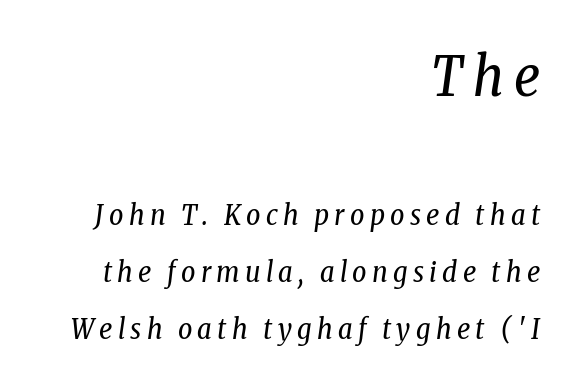
Q: Is the text bold? A: No.
Q: Is the text italic (slanted)? A: Yes, it leans right by about 8 degrees.
Q: Is the typeface a serif or a sans-serif typeface? A: Serif.
Q: Is the text underlined? A: No.
Q: How is the paragraph aligned? A: Right-aligned.
Q: Is the spacing between lines tight, normal or loose? A: Loose.
Q: Which block of text is set in a larger size, the first (top) or the second (bottom)? A: The first (top) one.
Q: Width (condensed, normal, or wide)? A: Condensed.
Q: Stroke contrast? A: Low.
Q: x-height? A: Medium.
Q: Monospaced? A: No.
